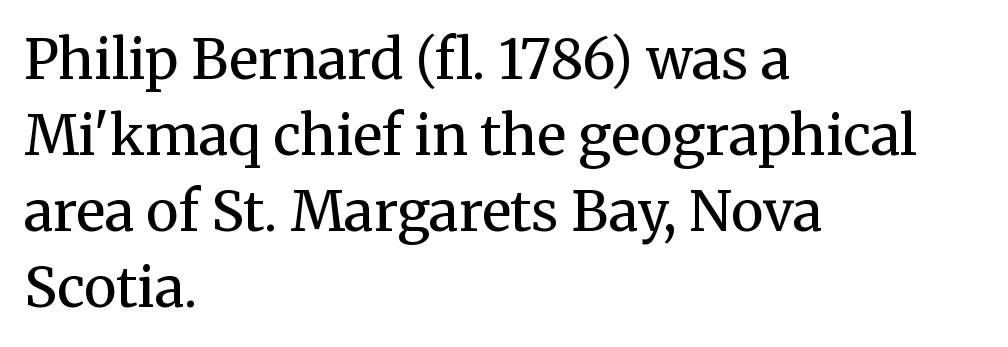
Does the type have serifs? Yes, each stem ends in a small foot. Is this a fixed-width face? No — the glyphs have proportional, varying widths. Decoration check: the copy has no underline. Weight: regular or lighter. Students, note that the glyphs here touch the page at normal intervals.
